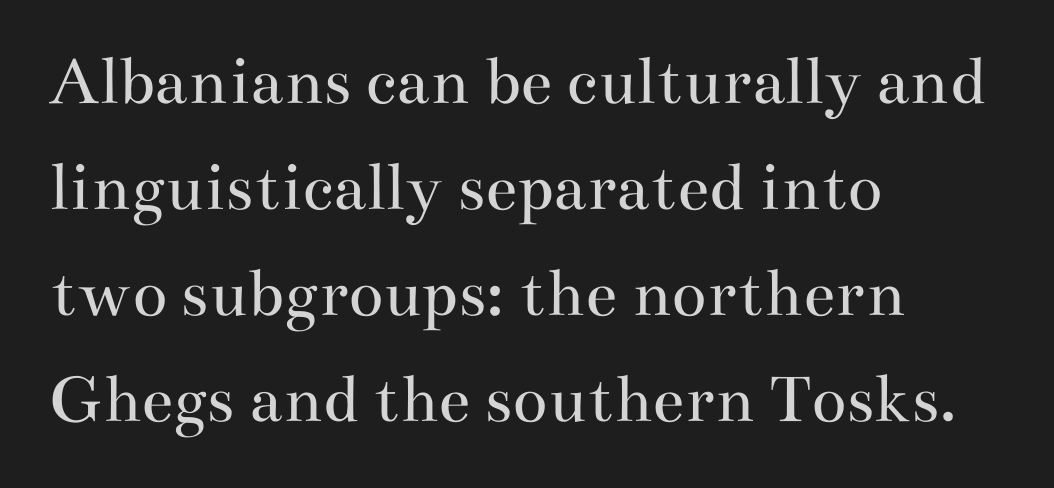
{"serif": "yes", "italic": "no", "bold": "no", "weight": "regular", "width": "wide", "stroke_contrast": "medium", "x_height": "small", "monospaced": "no", "underline": "no", "align": "left", "line_spacing": "normal", "line_spacing_ratio": 1.47, "letter_spacing": "normal", "letter_spacing_em": 0.0, "glyph_px": 72}
